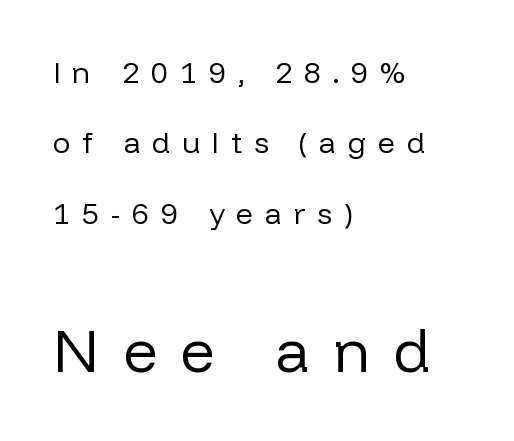
{"serif": "no", "italic": "no", "bold": "no", "weight": "regular", "width": "normal", "stroke_contrast": "low", "x_height": "medium", "monospaced": "no", "underline": "no", "align": "left", "line_spacing": "loose", "line_spacing_ratio": 2.35, "letter_spacing": "wide", "letter_spacing_em": 0.39, "larger_block": "second", "size_ratio": 2.0, "glyph_px": 60}
